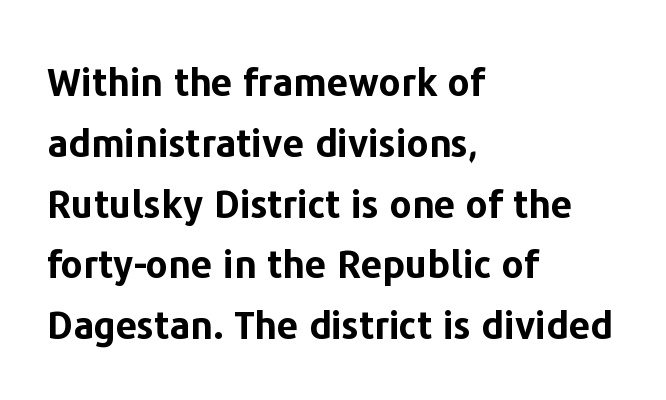
The string is rendered with underlining switched off. These lines are rendered in a variable-pitch font. Reading down the block, your eye returns to a fixed left position each line. In terms of letterspacing, this is plain default setting.
